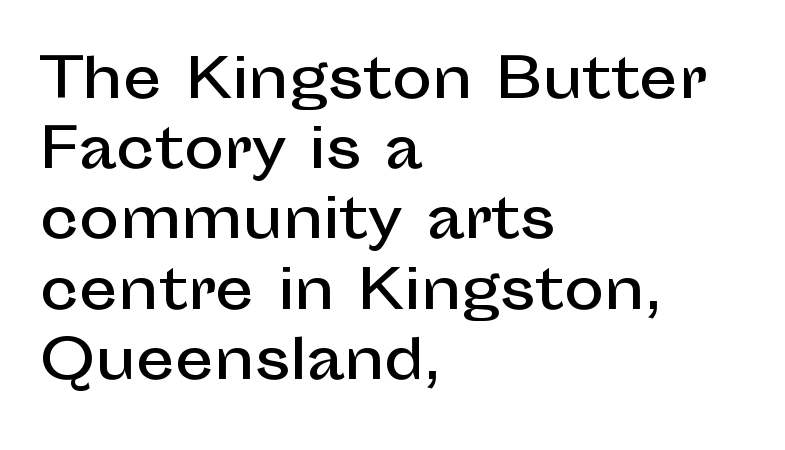
Q: Is the text italic (slanted)? A: No, it is upright.
Q: Is the typeface a serif or a sans-serif typeface? A: Sans-serif.
Q: Is the text underlined? A: No.
Q: How is the paragraph aligned? A: Left-aligned.
Q: Is the spacing between letters normal or unusually wide? A: Normal.
Q: Is the spacing between lines tight, normal or loose? A: Normal.
Q: Width (condensed, normal, or wide)? A: Normal.
Q: Stroke contrast? A: Low.
Q: x-height? A: Medium.
Q: Monospaced? A: No.
